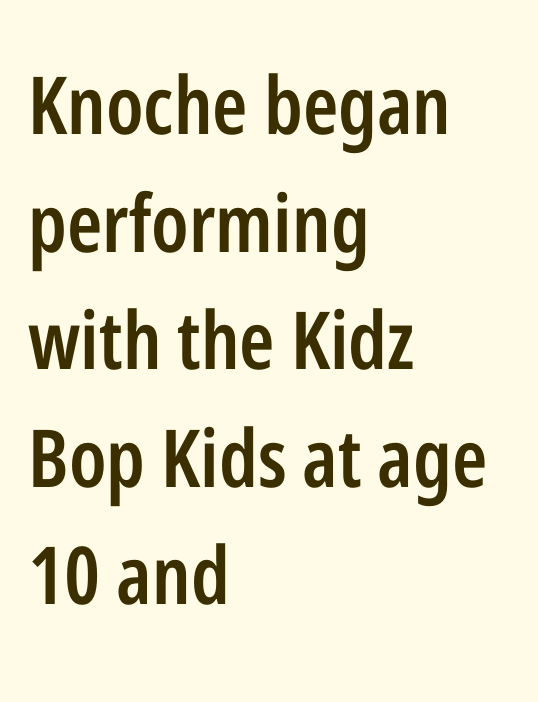
The rendering uses a moderate line-height, typical for paragraphs. Type without underlining. The rendering uses a semibold face; strokes are thickened but not to full bold. What stands out about the letter spacing? Nothing — it is the standard amount. Check where the strokes stop: nothing finishes them off — pure sans.
